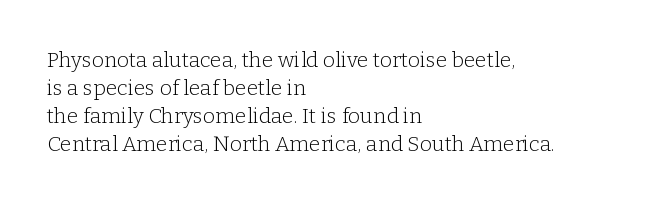
The paragraph has a hard left edge and a soft right edge. Rows of type keep a routine distance in the vertical direction. The letters sit at their default tracking, neither squeezed nor spread. Posture: vertical.
